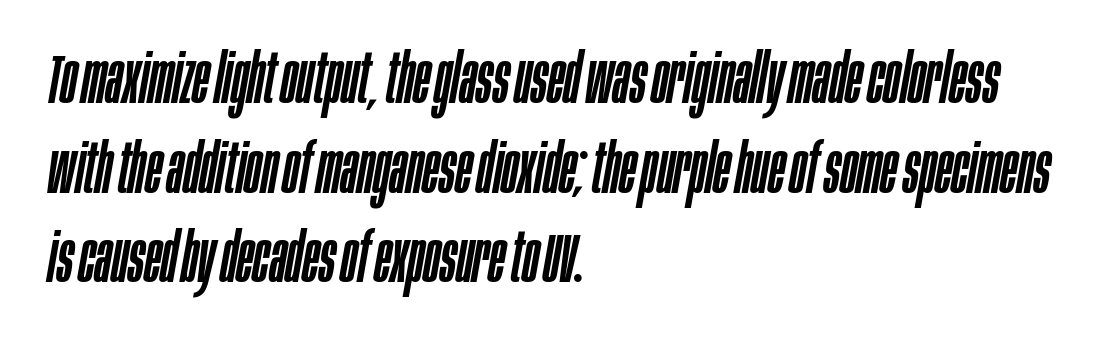
Q: Is the text italic (slanted)? A: Yes, it leans right by about 10 degrees.
Q: Is the text underlined? A: No.
Q: How is the paragraph aligned? A: Left-aligned.
Q: Is the spacing between letters normal or unusually wide? A: Normal.
Q: Is the spacing between lines tight, normal or loose? A: Normal.
Q: Width (condensed, normal, or wide)? A: Condensed.
Q: Stroke contrast? A: Low.
Q: x-height? A: Large.
Q: Monospaced? A: No.
